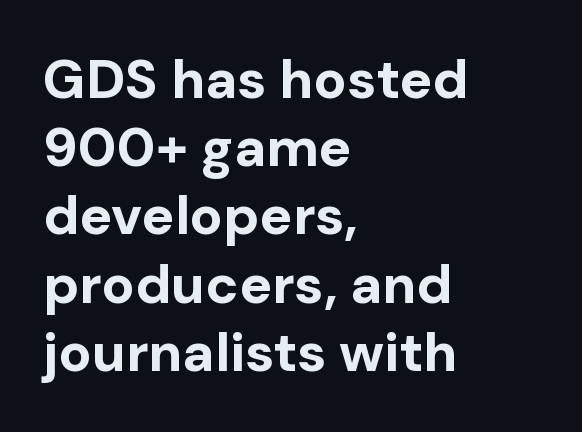
Q: Is the text bold? A: Yes.
Q: Is the text italic (slanted)? A: No, it is upright.
Q: Is the typeface a serif or a sans-serif typeface? A: Sans-serif.
Q: Is the text underlined? A: No.
Q: How is the paragraph aligned? A: Left-aligned.
Q: Is the spacing between letters normal or unusually wide? A: Normal.
Q: Width (condensed, normal, or wide)? A: Normal.
Q: Stroke contrast? A: Low.
Q: x-height? A: Medium.
Q: Monospaced? A: No.
